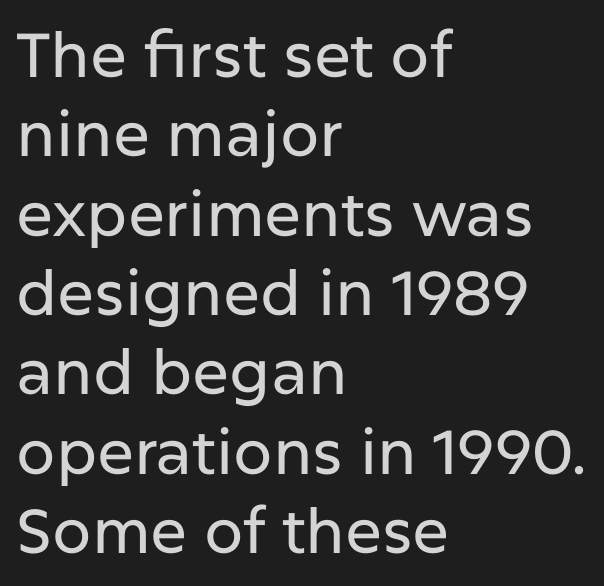
Q: Is the text italic (slanted)? A: No, it is upright.
Q: Is the typeface a serif or a sans-serif typeface? A: Sans-serif.
Q: Is the text underlined? A: No.
Q: How is the paragraph aligned? A: Left-aligned.
Q: Is the spacing between letters normal or unusually wide? A: Normal.
Q: Is the spacing between lines tight, normal or loose? A: Normal.
Q: Width (condensed, normal, or wide)? A: Normal.
Q: Stroke contrast? A: Low.
Q: x-height? A: Medium.
Q: Monospaced? A: No.
